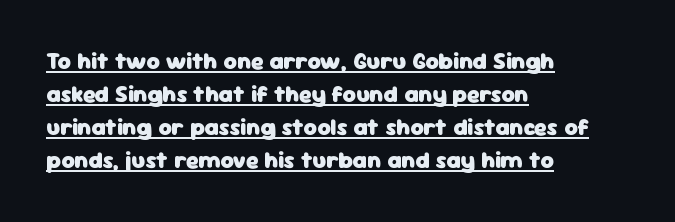
The image shows 23 px bold type, upright; set left-aligned, normal line spacing (1.44x), normal letter spacing, underlined.
